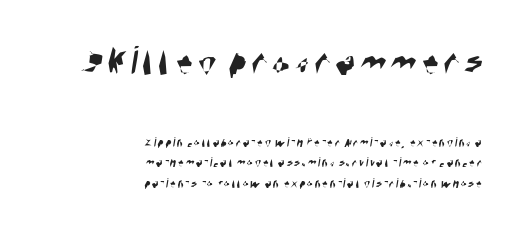
Two sizes are in play, and the larger belongs to the first block. Normally led — the rows are evenly, conventionally spaced. Here the designer chose a conventional face with non-uniform glyph widths. The paragraph shown leans on its right margin.
